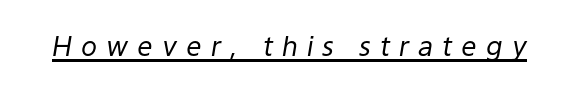
{"italic": "yes", "lean": "right", "slant_degrees": 9, "bold": "no", "underline": "yes", "letter_spacing": "wide", "letter_spacing_em": 0.33, "glyph_px": 27}
